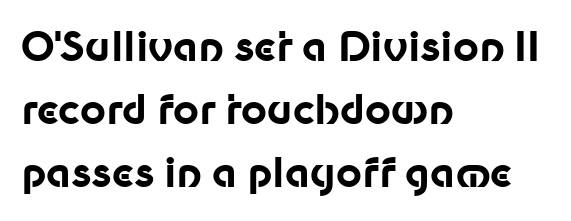
The image shows 40 px bold sans-serif type, upright; set left-aligned, normal line spacing (1.58x), normal letter spacing, not underlined; low stroke contrast and a medium x-height.
